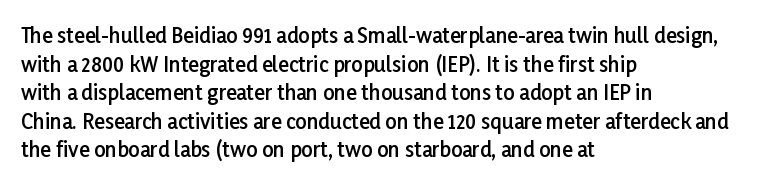
The image shows 20 px text type, upright; set left-aligned, normal line spacing (1.43x), normal letter spacing, not underlined.
